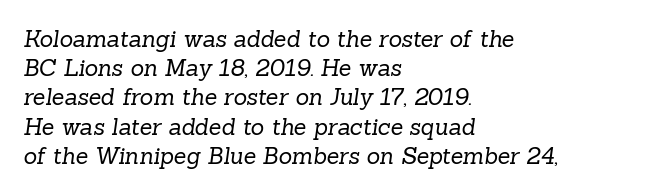
These lines keep a tight, regular rhythm from letter to letter. The weight tops out at a normal text grade. The passage is arranged the way most books set body copy — flush left. A typesetter would call this leading conventional body-copy spacing. The baseline area is clear.
